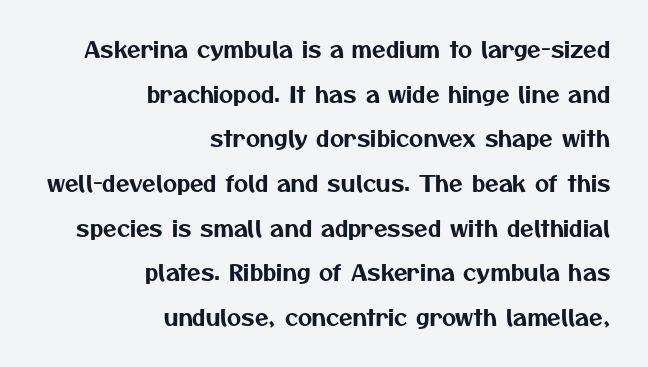
Q: Is the text underlined? A: No.
Q: How is the paragraph aligned? A: Right-aligned.
Q: Is the spacing between letters normal or unusually wide? A: Normal.
Q: Is the spacing between lines tight, normal or loose? A: Loose.
